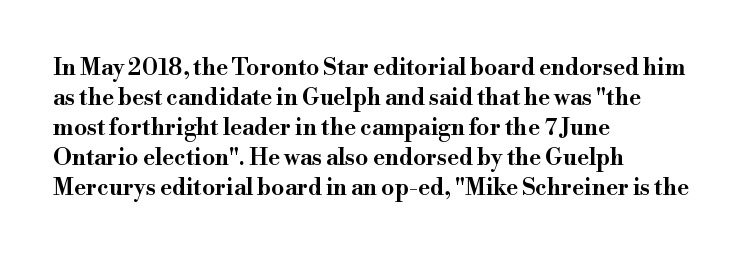
Q: Is the text italic (slanted)? A: No, it is upright.
Q: Is the text underlined? A: No.
Q: How is the paragraph aligned? A: Left-aligned.
Q: Is the spacing between letters normal or unusually wide? A: Normal.
Q: Is the spacing between lines tight, normal or loose? A: Normal.
